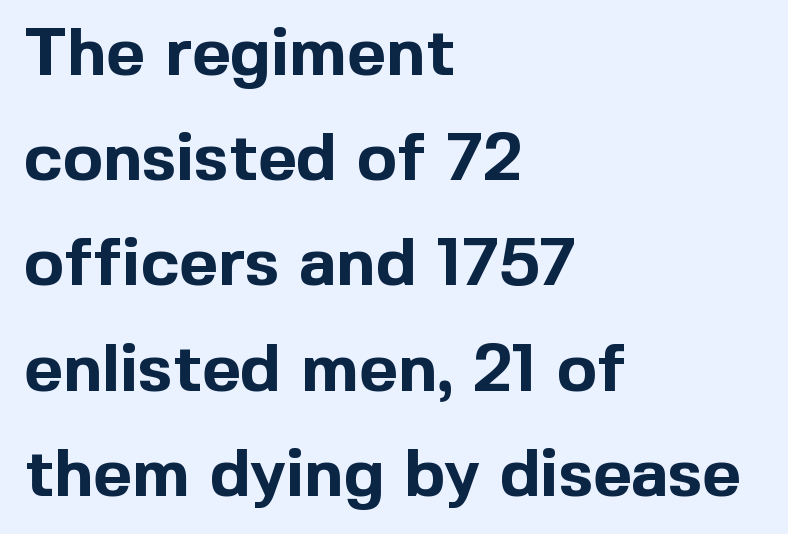
{"serif": "no", "italic": "no", "bold": "yes", "weight": "bold", "width": "normal", "x_height": "medium", "monospaced": "no", "underline": "no", "align": "left", "line_spacing": "normal", "line_spacing_ratio": 1.57, "letter_spacing": "normal", "letter_spacing_em": 0.0, "glyph_px": 67}
